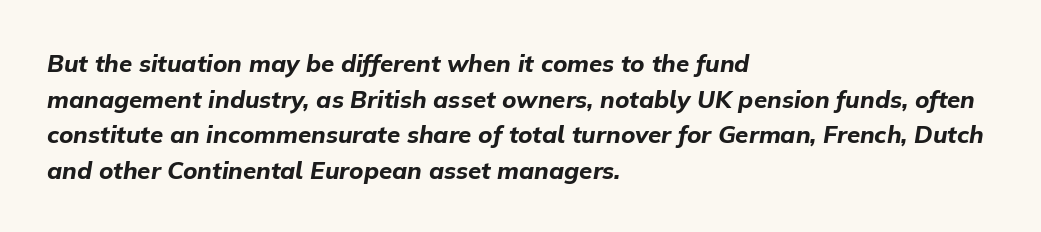
The image shows 24 px bold type, italic (leaning right); set left-aligned, normal line spacing (1.48x), normal letter spacing, not underlined.
